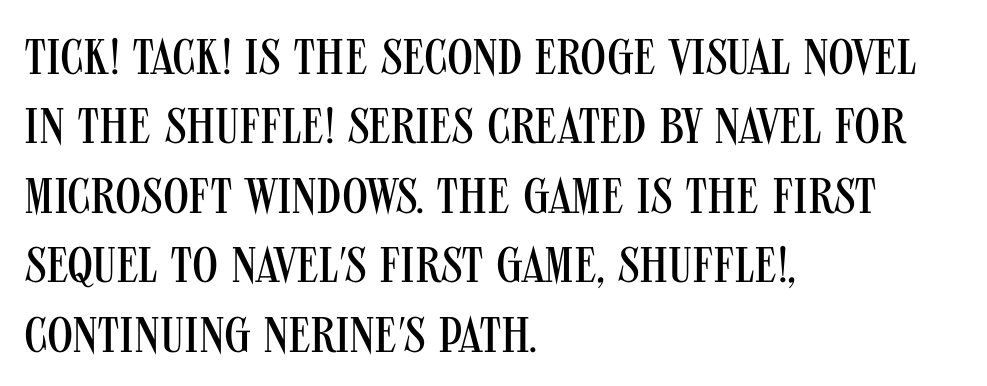
Q: Is the text bold? A: No.
Q: Is the text italic (slanted)? A: No, it is upright.
Q: Is the typeface a serif or a sans-serif typeface? A: Sans-serif.
Q: Is the text underlined? A: No.
Q: How is the paragraph aligned? A: Left-aligned.
Q: Is the spacing between letters normal or unusually wide? A: Normal.
Q: Is the spacing between lines tight, normal or loose? A: Normal.
Q: Width (condensed, normal, or wide)? A: Condensed.
Q: Stroke contrast? A: Medium.
Q: x-height? A: Large.
Q: Monospaced? A: No.
